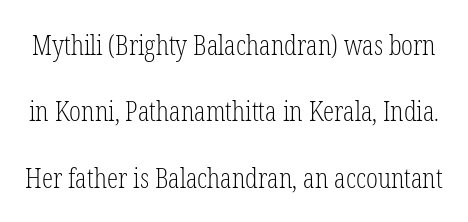
Do the characters align in a grid? No, the font is proportional. The rendering shows small feet on the letterforms — a serif design. Quick note: not italic, upright. Bare-footed words on every line. Airy leading. Does extra space separate the letters? No, they use regular spacing.
